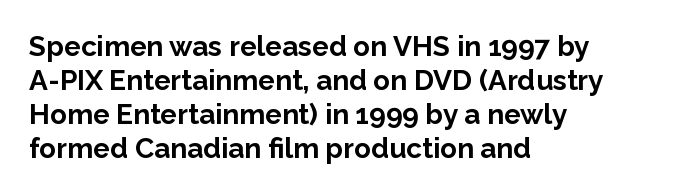
The specimen omits any rule beneath the text block's lines. This rendering employs a face without finishing strokes, i.e., a sans-serif. Posture: vertical. This is heavy type, rendered in bold. The letters sit at their default tracking, neither squeezed nor spread.
